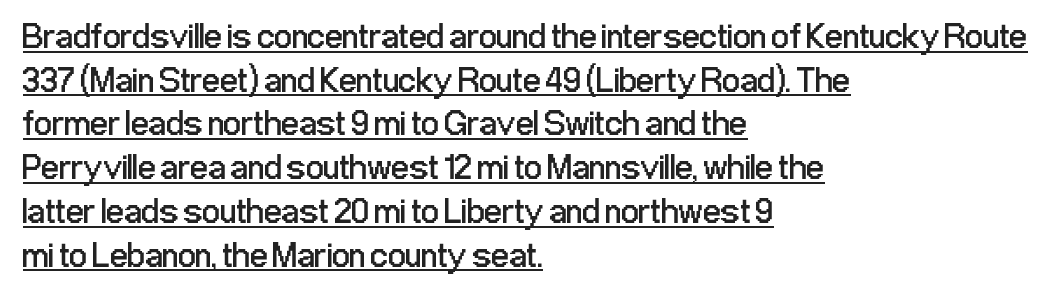
Q: Is the text bold? A: No.
Q: Is the text italic (slanted)? A: No, it is upright.
Q: Is the typeface a serif or a sans-serif typeface? A: Sans-serif.
Q: Is the text underlined? A: Yes.
Q: How is the paragraph aligned? A: Left-aligned.
Q: Is the spacing between letters normal or unusually wide? A: Normal.
Q: Is the spacing between lines tight, normal or loose? A: Normal.
Q: Width (condensed, normal, or wide)? A: Condensed.
Q: Stroke contrast? A: Low.
Q: x-height? A: Medium.
Q: Monospaced? A: No.
